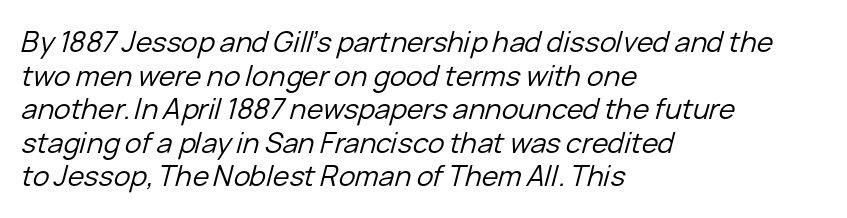
{"italic": "yes", "lean": "right", "slant_degrees": 15, "bold": "no", "weight": "regular", "width": "normal", "stroke_contrast": "low", "x_height": "medium", "monospaced": "no", "underline": "no", "align": "left", "line_spacing_ratio": 1.2, "letter_spacing": "normal", "letter_spacing_em": 0.0, "glyph_px": 28}
